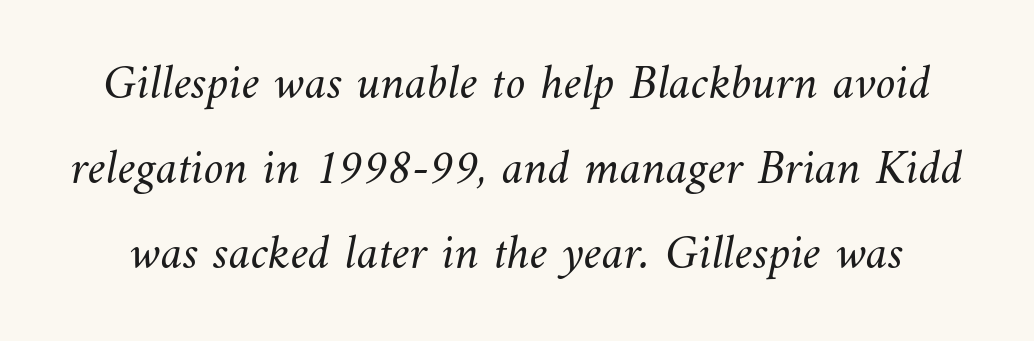
Weight: not bold — regular or lighter. A normal amount of white space separates one row of letters from the next. The gaps between neighbouring characters are ordinary and unremarkable. This sample has the flowing, uneven cadence of proportional lettering.
